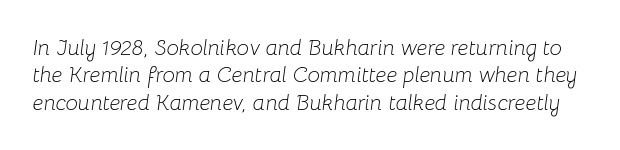
Q: Is the text bold? A: No.
Q: Is the text italic (slanted)? A: Yes, it leans right by about 8 degrees.
Q: Is the text underlined? A: No.
Q: Is the spacing between letters normal or unusually wide? A: Normal.
Q: Is the spacing between lines tight, normal or loose? A: Normal.
